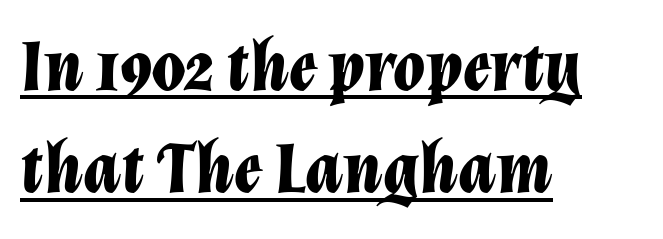
The characters look thick and weighty, a clear bold. Tall strokes in this sample are angled rather than plumb. Glance below the letters and you will spot a drawn line. Short and long lines alike share a common starting point at left.
